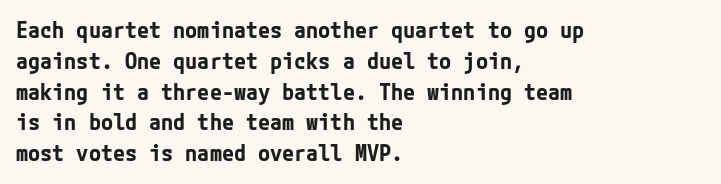
Q: Is the text bold? A: Yes.
Q: Is the text italic (slanted)? A: No, it is upright.
Q: Is the text underlined? A: No.
Q: How is the paragraph aligned? A: Left-aligned.
Q: Is the spacing between letters normal or unusually wide? A: Normal.
Q: Is the spacing between lines tight, normal or loose? A: Normal.
